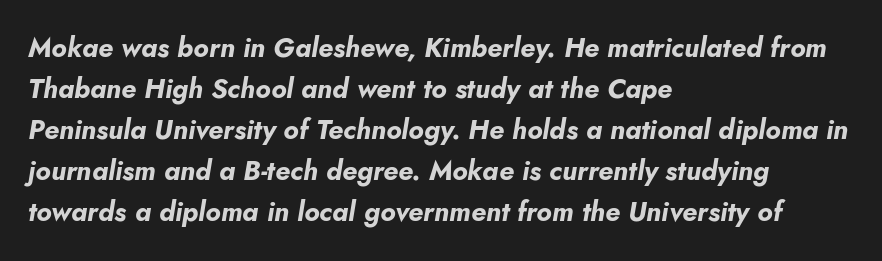
Horizontal bands of white between lines are of average thickness. These lines keep a tight, regular rhythm from letter to letter. Emphasis by weight is at full strength: bold. Caption: multi-line text, flush left, ragged right.
